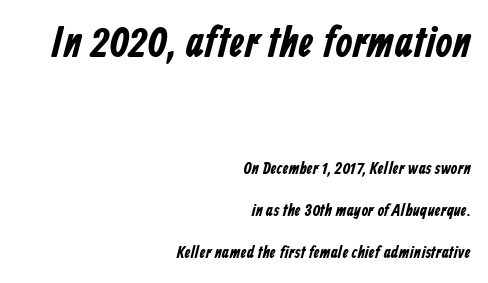
Q: Is the typeface a serif or a sans-serif typeface? A: Sans-serif.
Q: Is the text underlined? A: No.
Q: How is the paragraph aligned? A: Right-aligned.
Q: Is the spacing between letters normal or unusually wide? A: Normal.
Q: Is the spacing between lines tight, normal or loose? A: Loose.
Q: Which block of text is set in a larger size, the first (top) or the second (bottom)? A: The first (top) one.
Q: Width (condensed, normal, or wide)? A: Condensed.
Q: Stroke contrast? A: Low.
Q: x-height? A: Medium.
Q: Monospaced? A: No.
